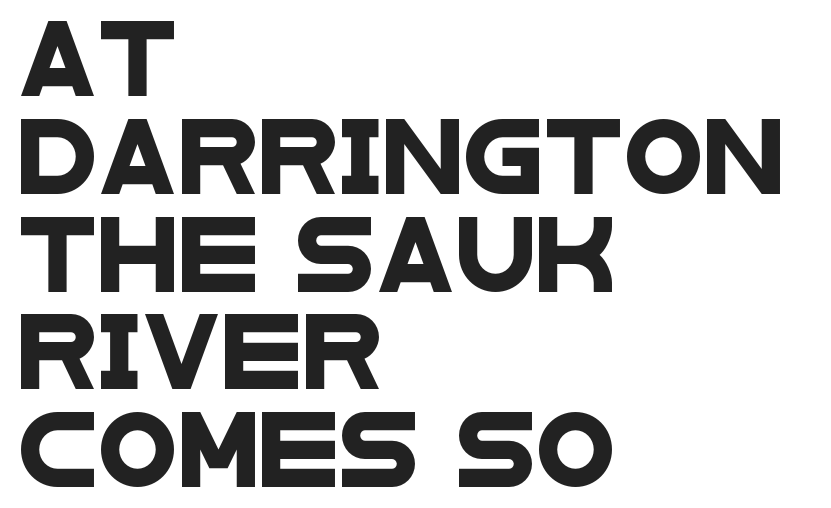
These lines are rendered in a variable-pitch font. Here the glyphs are tracked normally, forming tight word shapes. Which margin do the lines hug? The left one — the right edge is uneven. The strip under each line holds only bare page. Look at the bottom of the vertical strokes: they stop flat, with no serifs. Reading down the column, the eye jumps a familiar distance to each next line.
